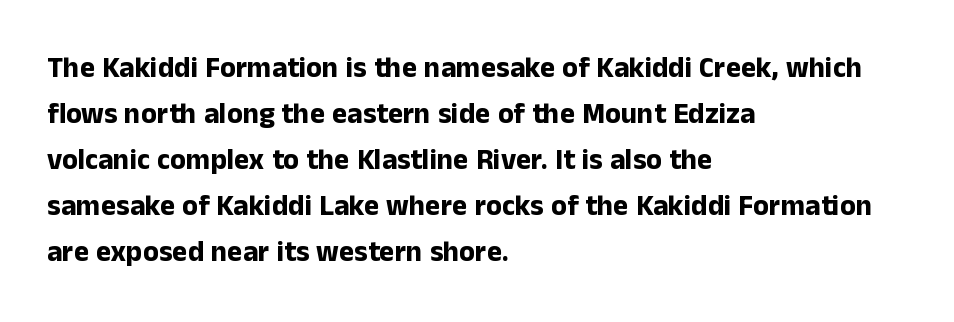
Q: Is the text bold? A: Yes.
Q: Is the text italic (slanted)? A: No, it is upright.
Q: Is the typeface a serif or a sans-serif typeface? A: Sans-serif.
Q: Is the text underlined? A: No.
Q: How is the paragraph aligned? A: Left-aligned.
Q: Is the spacing between letters normal or unusually wide? A: Normal.
Q: Is the spacing between lines tight, normal or loose? A: Normal.
Q: Width (condensed, normal, or wide)? A: Normal.
Q: Stroke contrast? A: Low.
Q: x-height? A: Medium.
Q: Monospaced? A: No.
